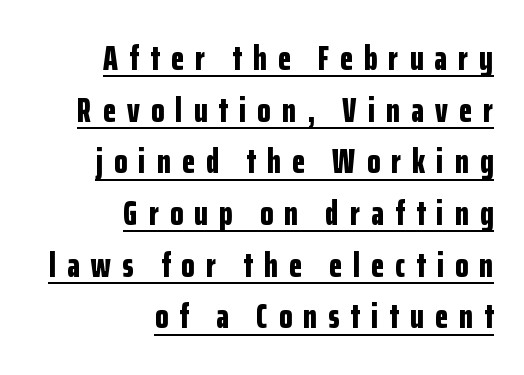
The image shows 34 px bold, condensed sans-serif type, upright; set right-aligned, normal line spacing (1.52x), unusually wide letter spacing (+0.33 em), underlined; low stroke contrast and a medium x-height.
